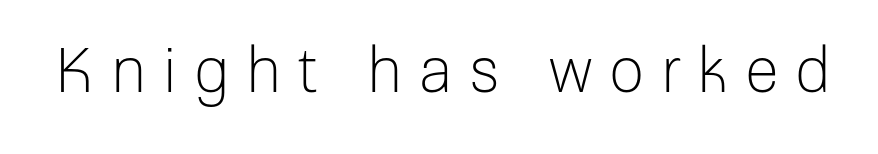
The image shows 62 px light sans-serif type, upright; set unusually wide letter spacing (+0.27 em), not underlined; low stroke contrast and a medium x-height.
